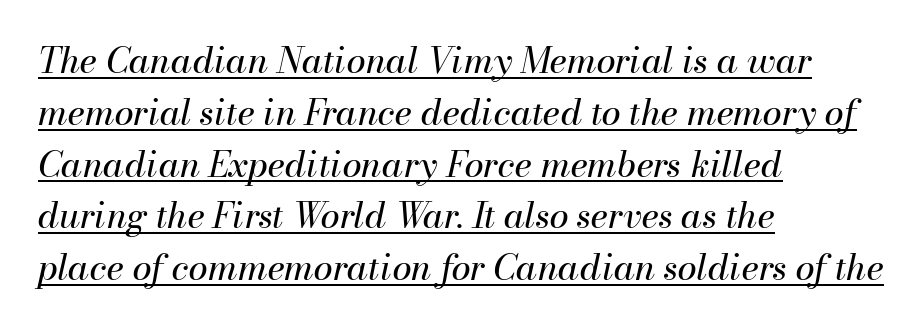
Q: Is the text bold? A: No.
Q: Is the text italic (slanted)? A: Yes, it leans right by about 13 degrees.
Q: Is the text underlined? A: Yes.
Q: How is the paragraph aligned? A: Left-aligned.
Q: Is the spacing between letters normal or unusually wide? A: Normal.
Q: Is the spacing between lines tight, normal or loose? A: Normal.
Q: Width (condensed, normal, or wide)? A: Normal.
Q: Stroke contrast? A: Medium.
Q: x-height? A: Small.
Q: Monospaced? A: No.
